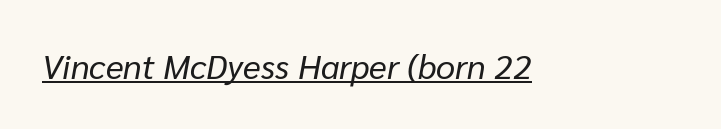
Q: Is the text bold? A: No.
Q: Is the text italic (slanted)? A: Yes, it leans right by about 10 degrees.
Q: Is the text underlined? A: Yes.
Q: Is the spacing between letters normal or unusually wide? A: Normal.
Q: Width (condensed, normal, or wide)? A: Normal.
Q: Stroke contrast? A: Low.
Q: x-height? A: Medium.
Q: Monospaced? A: No.
